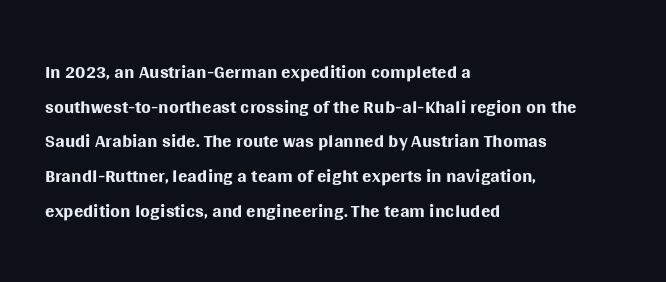
{"serif": "no", "italic": "no", "bold": "no", "weight": "regular", "width": "normal", "stroke_contrast": "medium", "x_height": "large", "monospaced": "no", "underline": "no", "align": "left", "line_spacing_ratio": 1.24, "letter_spacing": "normal", "letter_spacing_em": 0.0, "glyph_px": 28}
